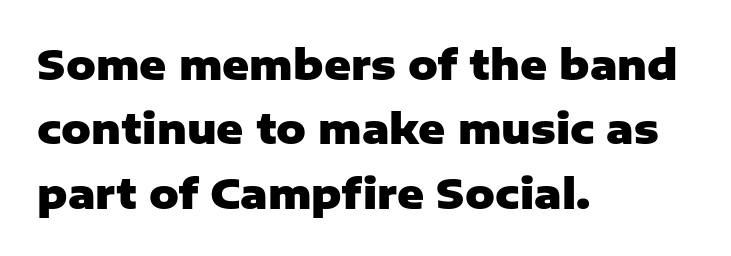
Q: Is the text bold? A: Yes.
Q: Is the text italic (slanted)? A: No, it is upright.
Q: Is the typeface a serif or a sans-serif typeface? A: Sans-serif.
Q: Is the text underlined? A: No.
Q: How is the paragraph aligned? A: Left-aligned.
Q: Is the spacing between letters normal or unusually wide? A: Normal.
Q: Is the spacing between lines tight, normal or loose? A: Normal.
Q: Width (condensed, normal, or wide)? A: Normal.
Q: Stroke contrast? A: Low.
Q: x-height? A: Medium.
Q: Monospaced? A: No.
